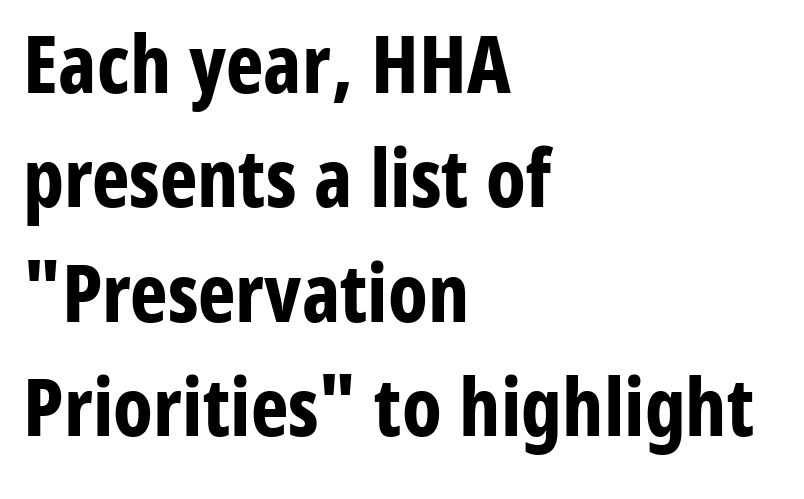
Strokes here are thick enough to call this a true bold. Has an underline been added? It has not. A sans-serif font was chosen for this passage. The passage shown has conventional tracking throughout.
